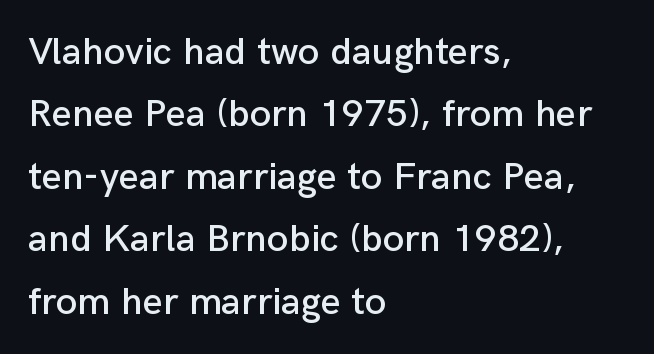
{"serif": "no", "italic": "no", "width": "normal", "stroke_contrast": "low", "x_height": "medium", "monospaced": "no", "underline": "no", "align": "left", "line_spacing": "normal", "line_spacing_ratio": 1.6, "letter_spacing": "normal", "letter_spacing_em": 0.0, "glyph_px": 39}
